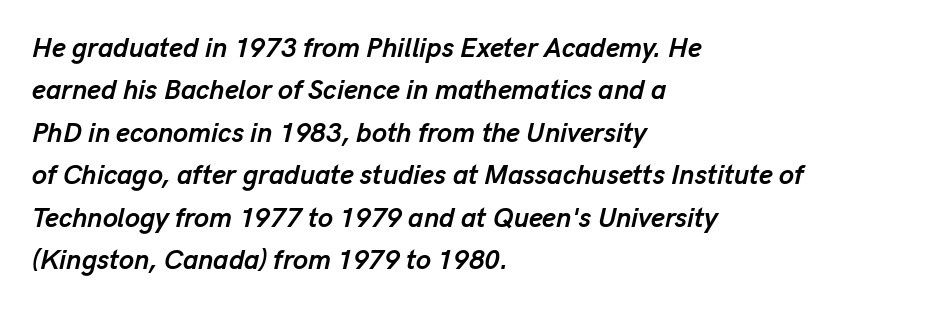
Between one letter and the next there's only the usual sliver of space. Just letters on the line, the space beneath them empty. The rows are spaced the way most documents space them. The passage shown leans; its letterforms are oblique. The setting favours the left margin, as ordinary paragraphs usually do. What weight is shown? A full bold with thick strokes.
